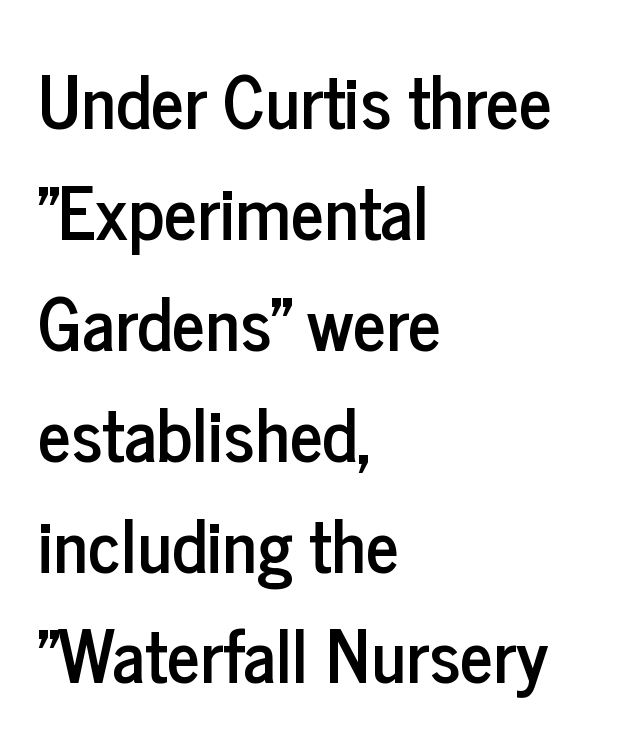
{"serif": "no", "italic": "no", "width": "condensed", "stroke_contrast": "low", "x_height": "medium", "monospaced": "no", "underline": "no", "align": "left", "line_spacing": "normal", "line_spacing_ratio": 1.54, "letter_spacing": "normal", "letter_spacing_em": 0.0, "glyph_px": 72}
